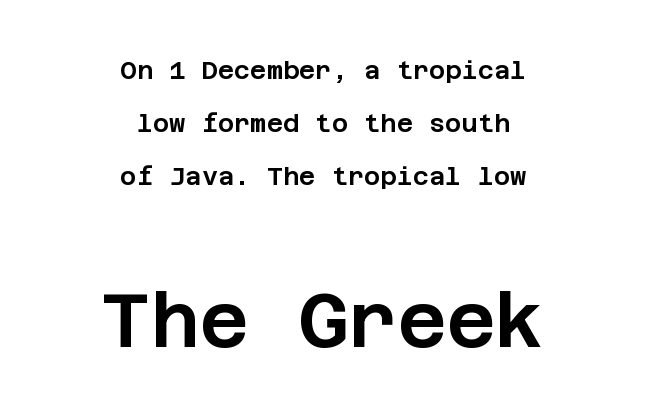
{"serif": "no", "italic": "no", "width": "normal", "stroke_contrast": "low", "x_height": "large", "underline": "no", "align": "center", "line_spacing": "loose", "line_spacing_ratio": 2.12, "letter_spacing": "normal", "letter_spacing_em": 0.0, "larger_block": "second", "size_ratio": 3.04, "glyph_px": 76}
